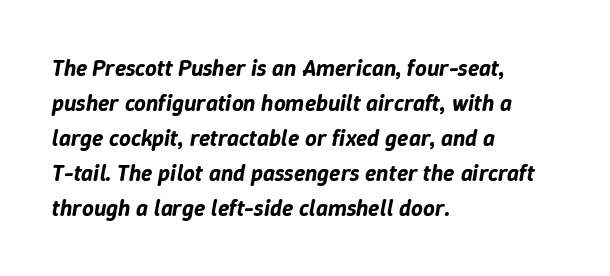
The image shows 23 px text type, italic (leaning right); set left-aligned, normal line spacing (1.52x), normal letter spacing, not underlined.
